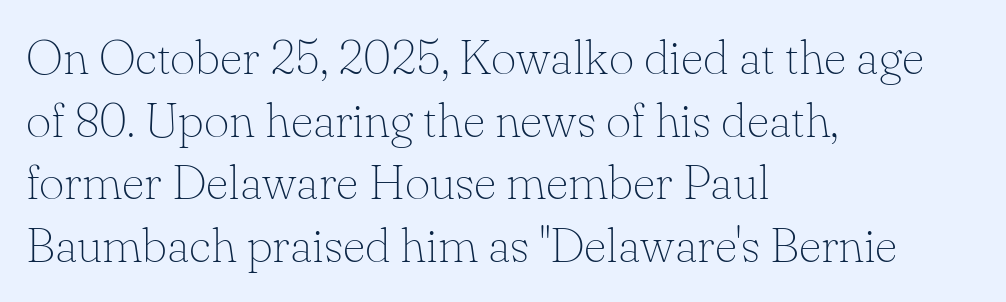
{"serif": "yes", "italic": "no", "bold": "no", "weight": "thin", "width": "normal", "stroke_contrast": "low", "x_height": "small", "monospaced": "no", "underline": "no", "align": "left", "line_spacing": "normal", "line_spacing_ratio": 1.28, "letter_spacing": "normal", "letter_spacing_em": 0.0, "glyph_px": 49}
